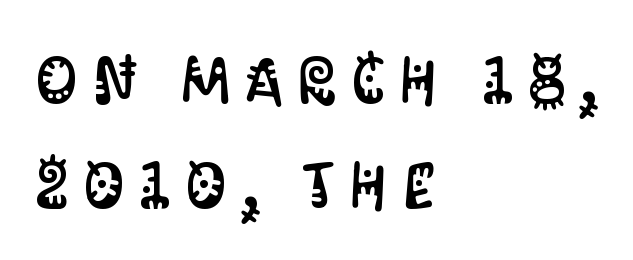
{"serif": "no", "italic": "no", "width": "condensed", "stroke_contrast": "medium", "x_height": "large", "monospaced": "no", "underline": "no", "align": "left", "line_spacing": "normal", "line_spacing_ratio": 1.61, "letter_spacing": "wide", "letter_spacing_em": 0.23, "glyph_px": 65}
